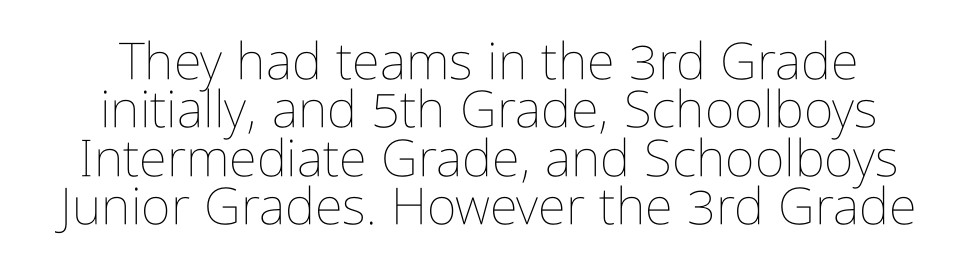
The image shows 51 px thin, condensed type, upright; set centered, tight line spacing (0.95x), normal letter spacing, not underlined; low stroke contrast and a medium x-height.
